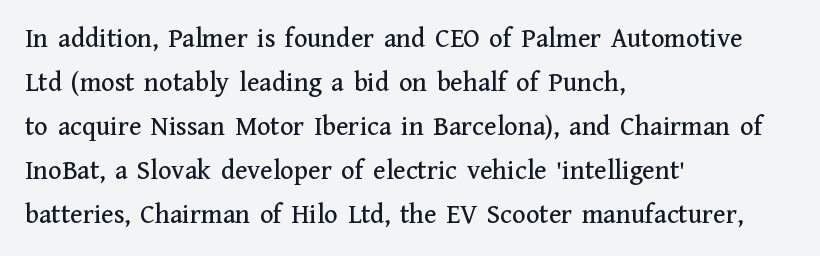
Here the glyphs are tracked normally, forming tight word shapes. The space directly below the letters is spotless. Does the leading feel generous? No, just average. Note the varied advance widths — an 'i' is clearly narrower than an 'm'. You can tell it's not italic because the verticals are truly vertical.
